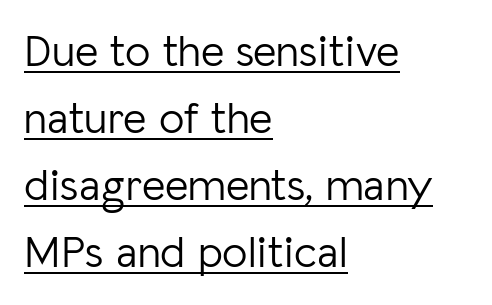
A typesetter would mark this as roman, not italic. The face used here is proportionally spaced, like ordinary book or web type. The passage shown is not bold in any degree. Between one letter and the next there's only the usual sliver of space. You can tell from the bare stems that sans-serif type was used. Each new line begins a customary step beneath the previous one.
